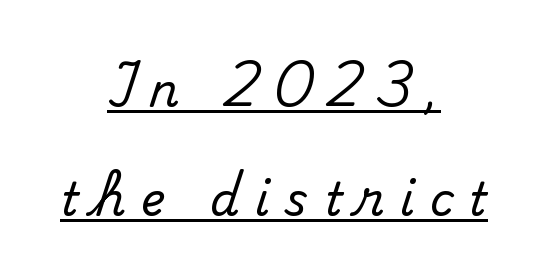
Q: Is the text italic (slanted)? A: Yes.
Q: Is the typeface a serif or a sans-serif typeface? A: Serif.
Q: Is the text underlined? A: Yes.
Q: How is the paragraph aligned? A: Centered.
Q: Is the spacing between letters normal or unusually wide? A: Unusually wide.
Q: Is the spacing between lines tight, normal or loose? A: Loose.
Q: Width (condensed, normal, or wide)? A: Normal.
Q: Stroke contrast? A: Medium.
Q: x-height? A: Small.
Q: Monospaced? A: No.
